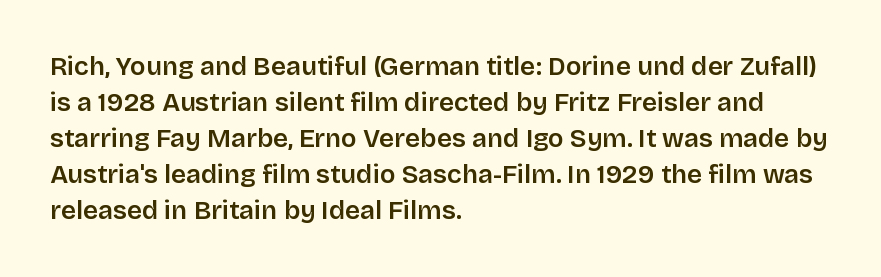
The image shows 26 px text type, upright; set left-aligned, normal line spacing (1.38x), normal letter spacing, not underlined.
